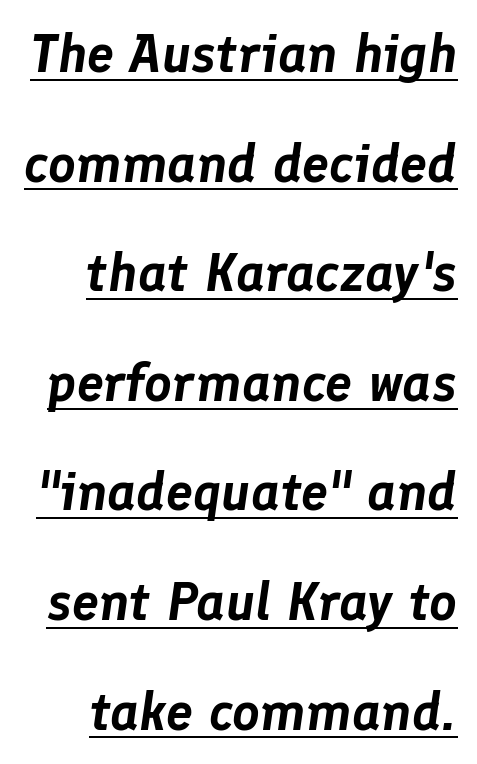
Observe the lean: these are italic letterforms. Spacing between characters is what you'd get straight out of the box. A student would call this right alignment; a typographer would say flush right, rag left. The passage shown is underscored from start to finish.
